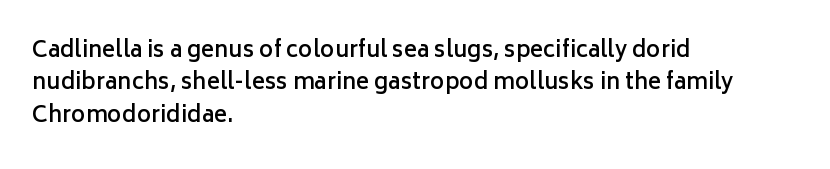
One glance says typical: line gaps are just what's usual. Type without underlining. The passage is arranged the way most books set body copy — flush left. The passage shown has conventional tracking throughout.
